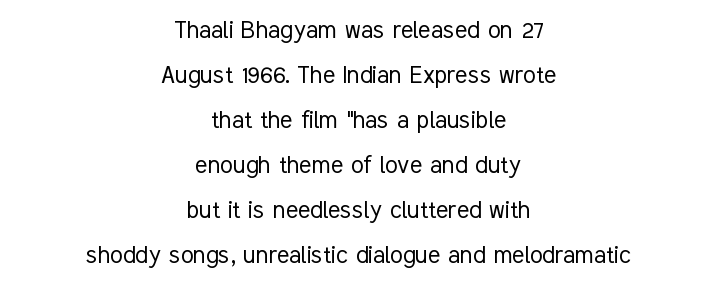
{"serif": "no", "italic": "no", "bold": "no", "weight": "light", "width": "condensed", "stroke_contrast": "low", "x_height": "medium", "monospaced": "no", "underline": "no", "align": "center", "line_spacing": "normal", "line_spacing_ratio": 1.55, "letter_spacing": "normal", "letter_spacing_em": 0.0, "glyph_px": 29}
